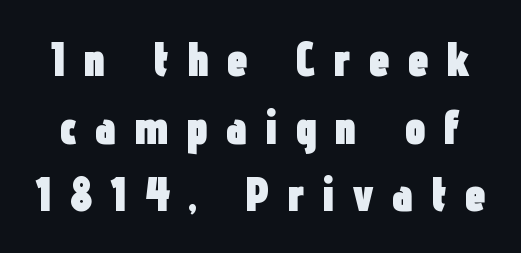
Q: Is the text bold? A: Yes.
Q: Is the text italic (slanted)? A: No, it is upright.
Q: Is the typeface a serif or a sans-serif typeface? A: Sans-serif.
Q: Is the text underlined? A: No.
Q: Is the spacing between letters normal or unusually wide? A: Unusually wide.
Q: Is the spacing between lines tight, normal or loose? A: Normal.
Q: Width (condensed, normal, or wide)? A: Condensed.
Q: Stroke contrast? A: Low.
Q: x-height? A: Medium.
Q: Monospaced? A: No.
